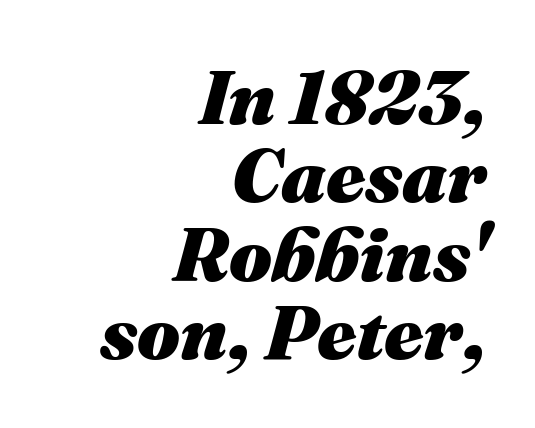
Q: Is the text bold? A: Yes.
Q: Is the text italic (slanted)? A: Yes, it leans right by about 16 degrees.
Q: Is the text underlined? A: No.
Q: How is the paragraph aligned? A: Right-aligned.
Q: Is the spacing between letters normal or unusually wide? A: Normal.
Q: Is the spacing between lines tight, normal or loose? A: Tight.
Q: Width (condensed, normal, or wide)? A: Normal.
Q: Stroke contrast? A: Medium.
Q: x-height? A: Medium.
Q: Monospaced? A: No.
